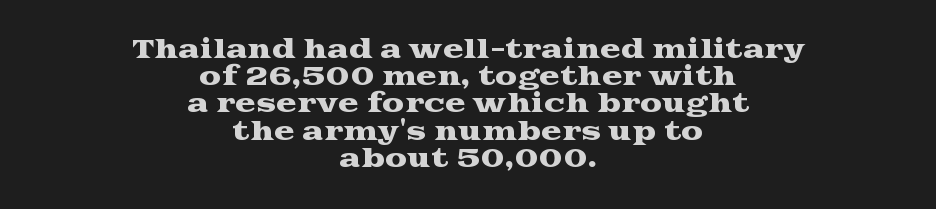
The image shows 25 px text type, upright; set centered, tight line spacing (1.09x), normal letter spacing, not underlined.
